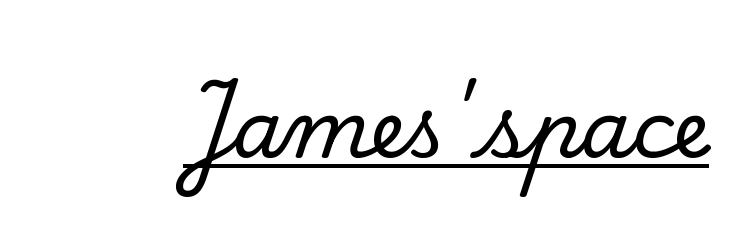
The image shows 79 px serif type; set normal letter spacing, underlined; low stroke contrast and a small x-height.
